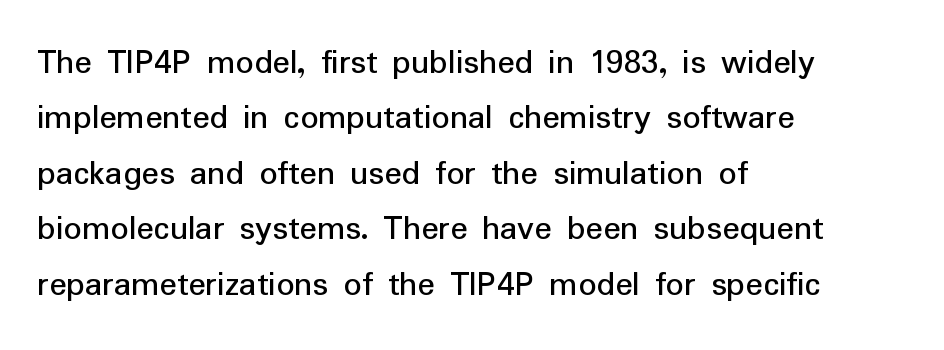
The image shows 36 px sans-serif type, upright; set left-aligned, normal line spacing (1.54x), normal letter spacing, not underlined; low stroke contrast and a medium x-height.
